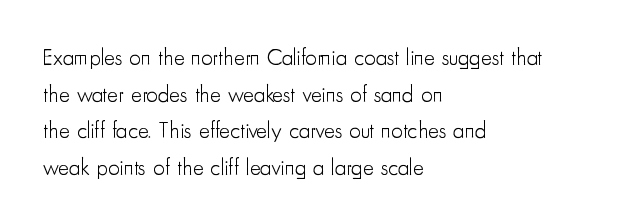
The image shows 23 px text type, upright; set left-aligned, normal line spacing (1.59x), normal letter spacing, not underlined.
